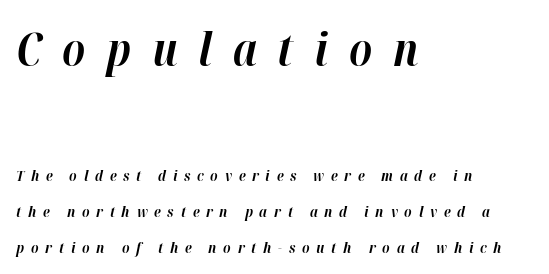
Q: Is the text bold? A: Yes.
Q: Is the text italic (slanted)? A: Yes, it leans right by about 12 degrees.
Q: Is the text underlined? A: No.
Q: How is the paragraph aligned? A: Left-aligned.
Q: Is the spacing between letters normal or unusually wide? A: Unusually wide.
Q: Is the spacing between lines tight, normal or loose? A: Loose.
Q: Which block of text is set in a larger size, the first (top) or the second (bottom)? A: The first (top) one.
Q: Width (condensed, normal, or wide)? A: Normal.
Q: Stroke contrast? A: High.
Q: x-height? A: Medium.
Q: Monospaced? A: No.
